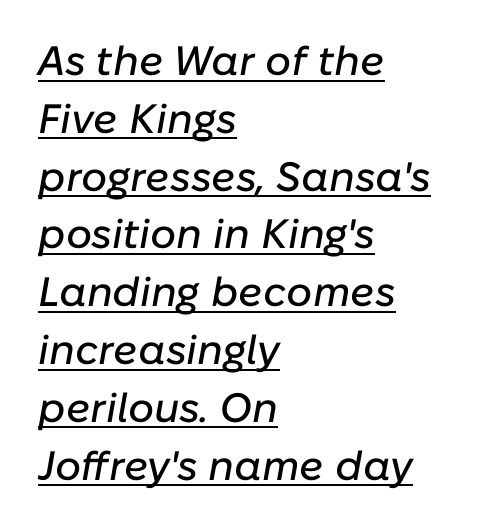
The face used here is rendered with its standard letterfit. The lines sit at an ordinary, default distance from one another. The letters advance in unequal steps, a hallmark of proportional type. These lines stack with their left ends in a neat column.
